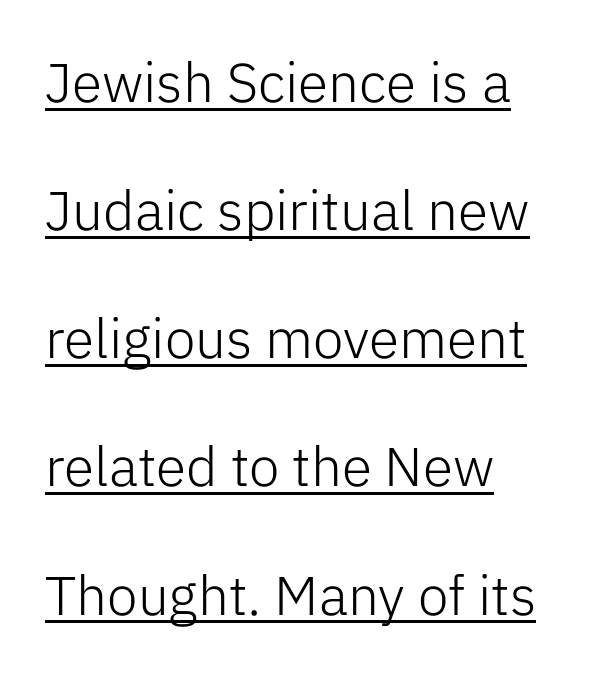
Do the characters align in a grid? No, the font is proportional. This sample uses a sans-serif face. Words appear dense and cohesive because spacing is normal. Weight: in the light-to-regular range. Style check: upright.
